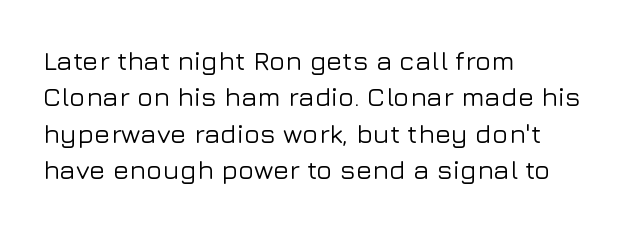
Tracking value appears to be zero — textbook default spacing. The type sits square on the baseline with zero lean. A clean baseline with only descenders dipping below it. Is the block centered? No — it sits flush against the left margin. Notice how descenders clear the ascenders below comfortably — that's standard leading.
